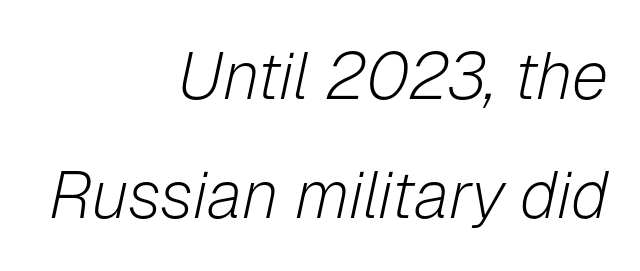
The image shows 66 px light type, italic (leaning right); set right-aligned, line spacing 1.81x, normal letter spacing, not underlined; low stroke contrast and a medium x-height.
